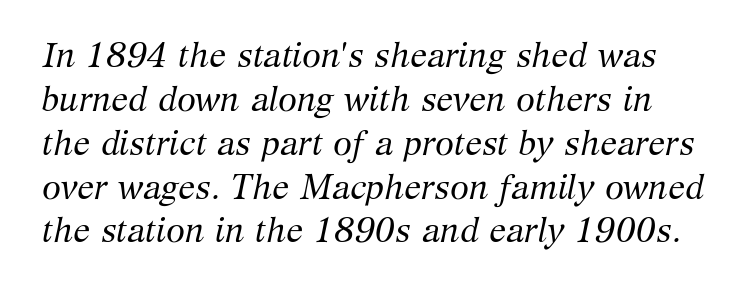
{"serif": "yes", "italic": "yes", "lean": "right", "slant_degrees": 12, "bold": "no", "weight": "regular", "width": "normal", "stroke_contrast": "medium", "x_height": "medium", "monospaced": "no", "underline": "no", "line_spacing": "normal", "line_spacing_ratio": 1.29, "letter_spacing": "normal", "letter_spacing_em": 0.0, "glyph_px": 34}
